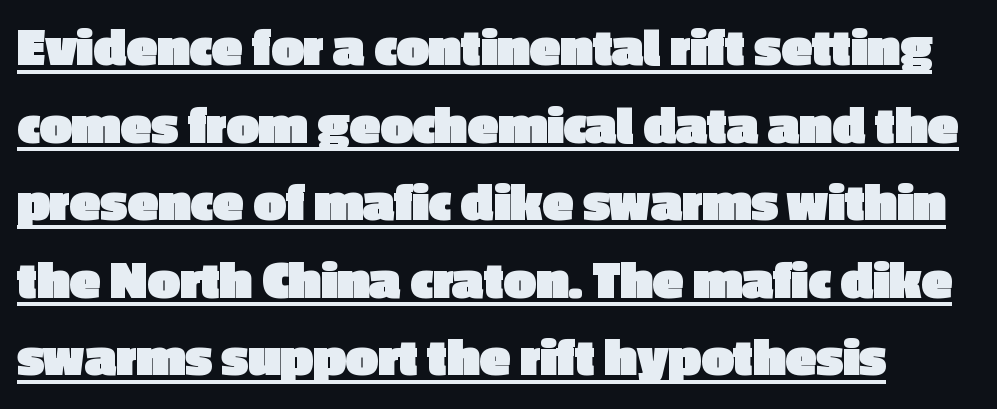
The image shows 57 px heavy sans-serif type, upright; set normal line spacing (1.36x), normal letter spacing, underlined; a medium x-height.
